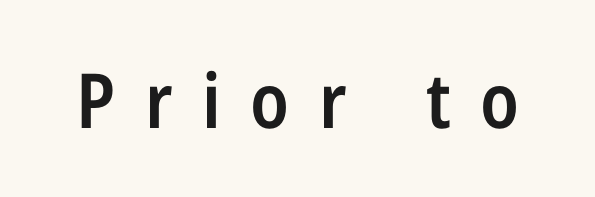
The image shows 76 px semibold, condensed sans-serif type, upright; set unusually wide letter spacing (+0.39 em), not underlined; low stroke contrast and a medium x-height.
